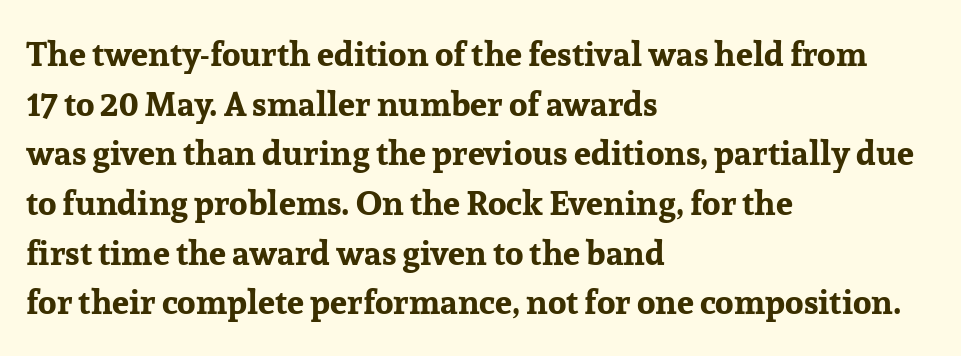
Q: Is the text bold? A: Yes.
Q: Is the text italic (slanted)? A: No, it is upright.
Q: Is the typeface a serif or a sans-serif typeface? A: Serif.
Q: Is the text underlined? A: No.
Q: How is the paragraph aligned? A: Left-aligned.
Q: Is the spacing between letters normal or unusually wide? A: Normal.
Q: Is the spacing between lines tight, normal or loose? A: Normal.
Q: Width (condensed, normal, or wide)? A: Normal.
Q: Stroke contrast? A: Low.
Q: x-height? A: Medium.
Q: Monospaced? A: No.
